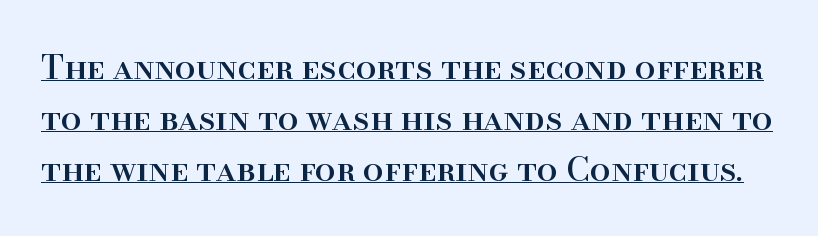
{"serif": "yes", "italic": "no", "width": "normal", "stroke_contrast": "high", "x_height": "small", "monospaced": "no", "underline": "yes", "line_spacing": "normal", "line_spacing_ratio": 1.54, "letter_spacing": "normal", "letter_spacing_em": 0.0, "glyph_px": 33}
